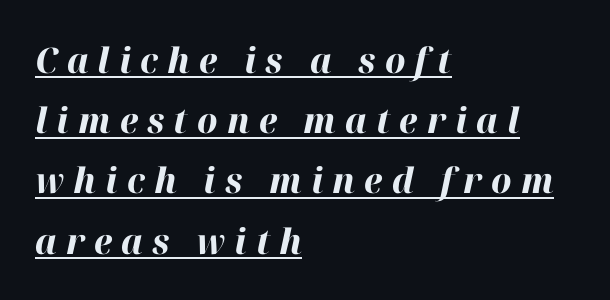
Q: Is the text bold? A: Yes.
Q: Is the text italic (slanted)? A: Yes, it leans right by about 12 degrees.
Q: Is the text underlined? A: Yes.
Q: How is the paragraph aligned? A: Left-aligned.
Q: Is the spacing between letters normal or unusually wide? A: Unusually wide.
Q: Width (condensed, normal, or wide)? A: Normal.
Q: Stroke contrast? A: High.
Q: x-height? A: Medium.
Q: Monospaced? A: No.
